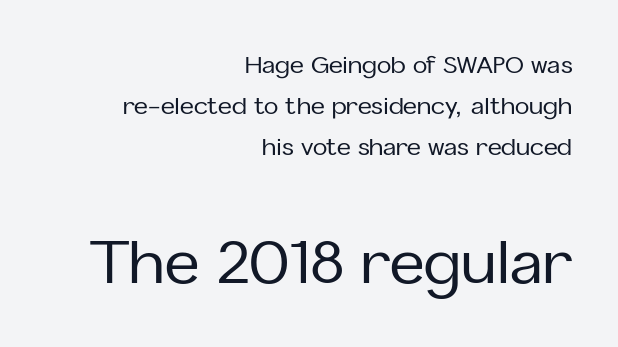
Q: Is the text italic (slanted)? A: No, it is upright.
Q: Is the typeface a serif or a sans-serif typeface? A: Sans-serif.
Q: Is the text underlined? A: No.
Q: How is the paragraph aligned? A: Right-aligned.
Q: Is the spacing between letters normal or unusually wide? A: Normal.
Q: Is the spacing between lines tight, normal or loose? A: Normal.
Q: Which block of text is set in a larger size, the first (top) or the second (bottom)? A: The second (bottom) one.
Q: Width (condensed, normal, or wide)? A: Normal.
Q: Stroke contrast? A: Low.
Q: x-height? A: Medium.
Q: Monospaced? A: No.
